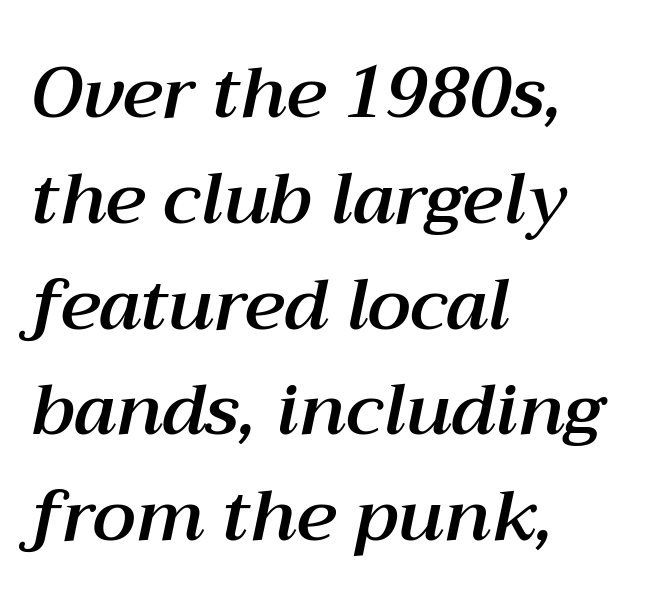
The letters advance in unequal steps, a hallmark of proportional type. Does the copy run flush right? No — it runs flush left. Interline gaps are of average width in this sample. Characters are canted at an angle relative to the baseline's perpendicular. Each word holds together tightly as a unit, with standard inter-letter gaps.
